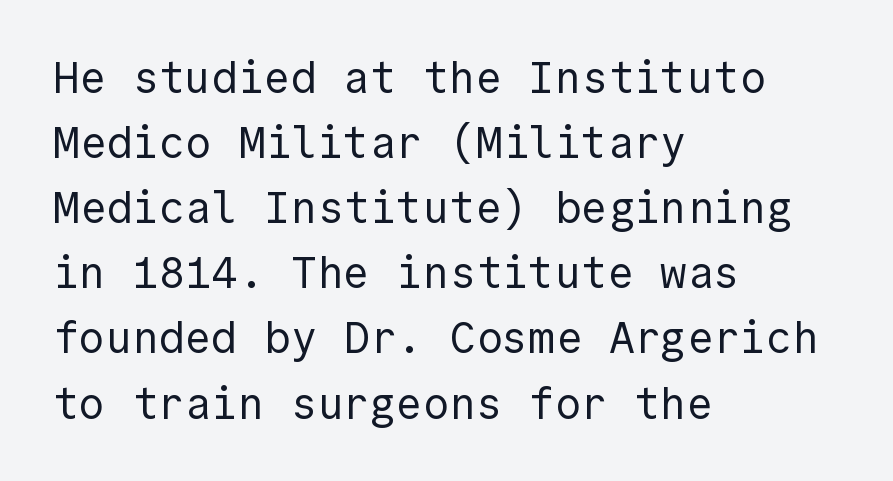
{"serif": "no", "italic": "no", "bold": "no", "weight": "regular", "width": "normal", "x_height": "medium", "underline": "no", "align": "left", "line_spacing": "normal", "line_spacing_ratio": 1.48, "letter_spacing": "normal", "letter_spacing_em": 0.0, "glyph_px": 44}
